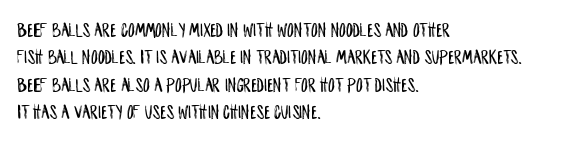
{"italic": "no", "underline": "no", "align": "left", "line_spacing": "normal", "line_spacing_ratio": 1.3, "letter_spacing": "normal", "letter_spacing_em": 0.0, "glyph_px": 21}
